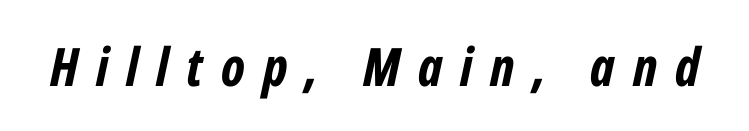
Is the type slanted? Yes — the strokes lean at a clear angle. Character widths vary here, with narrow letters taking less room than wide ones. Descenders hang freely into open space. The letterforms stand isolated, each surrounded by extra space. Summary of weight: heavy, a full bold.
